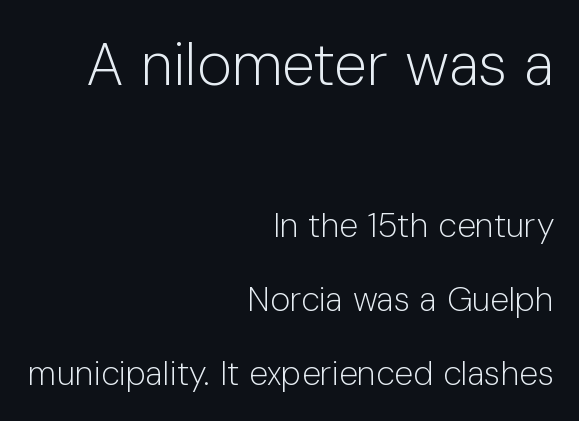
{"serif": "no", "italic": "no", "bold": "no", "weight": "light", "width": "normal", "stroke_contrast": "low", "x_height": "medium", "monospaced": "no", "underline": "no", "align": "right", "line_spacing": "loose", "line_spacing_ratio": 2.17, "letter_spacing": "normal", "letter_spacing_em": 0.0, "larger_block": "first", "size_ratio": 1.76, "glyph_px": 60}
